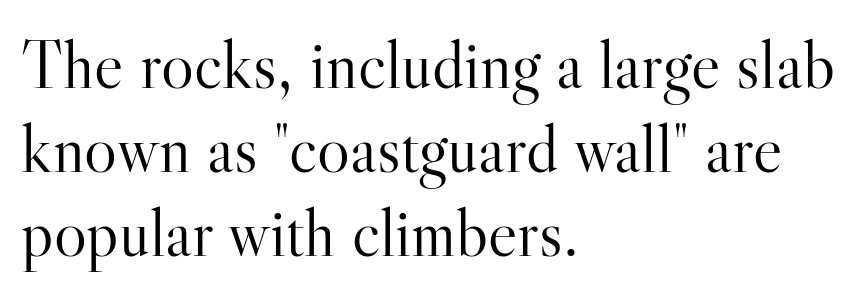
The image shows 69 px light serif type, upright; set left-aligned, line spacing 1.22x, normal letter spacing, not underlined; high stroke contrast and a small x-height.
